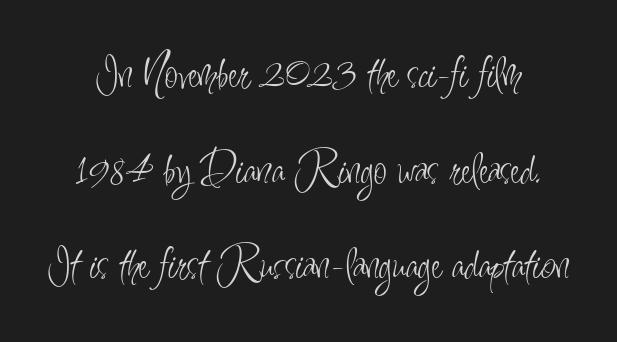
{"serif": "no", "bold": "no", "weight": "light", "width": "condensed", "stroke_contrast": "low", "x_height": "small", "monospaced": "no", "underline": "no", "line_spacing": "loose", "line_spacing_ratio": 1.99, "letter_spacing": "normal", "letter_spacing_em": 0.0, "glyph_px": 48}
